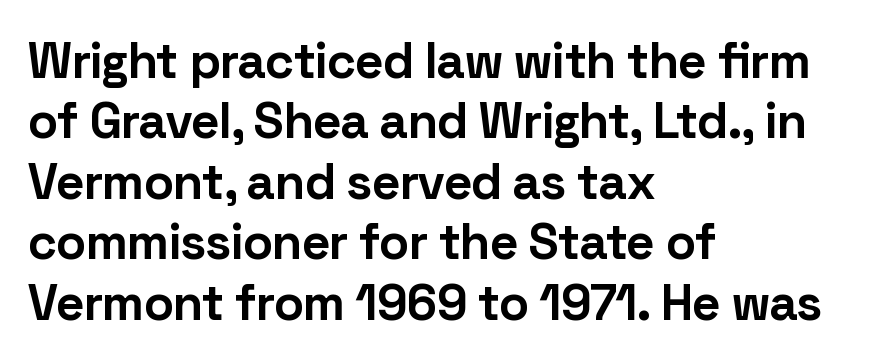
Italic: no, the glyphs are upright roman. The gap between lines stays unmarked. Nope, no serifs anywhere on these letters. In terms of letterspacing, this is plain default setting. Note the varied advance widths — an 'i' is clearly narrower than an 'm'. Left-aligned paragraph, ragged on the right.
